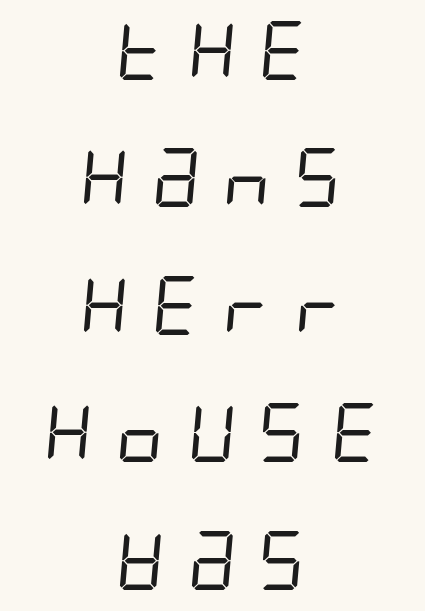
{"serif": "no", "bold": "no", "weight": "regular", "width": "condensed", "stroke_contrast": "low", "x_height": "large", "underline": "no", "align": "center", "line_spacing": "loose", "line_spacing_ratio": 2.16, "letter_spacing": "wide", "letter_spacing_em": 0.27, "glyph_px": 59}
